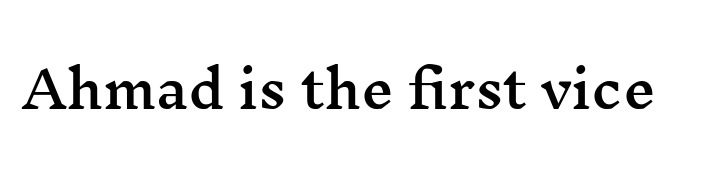
Q: Is the text italic (slanted)? A: No, it is upright.
Q: Is the typeface a serif or a sans-serif typeface? A: Serif.
Q: Is the text underlined? A: No.
Q: Is the spacing between letters normal or unusually wide? A: Normal.
Q: Width (condensed, normal, or wide)? A: Wide.
Q: Stroke contrast? A: Medium.
Q: x-height? A: Medium.
Q: Monospaced? A: No.
